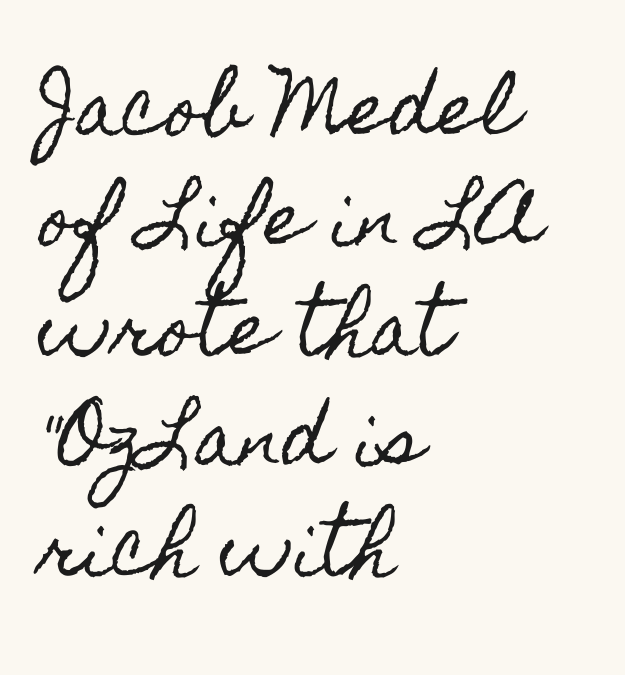
The image shows 71 px condensed type; set left-aligned, normal line spacing (1.55x), normal letter spacing, not underlined; a small x-height.
